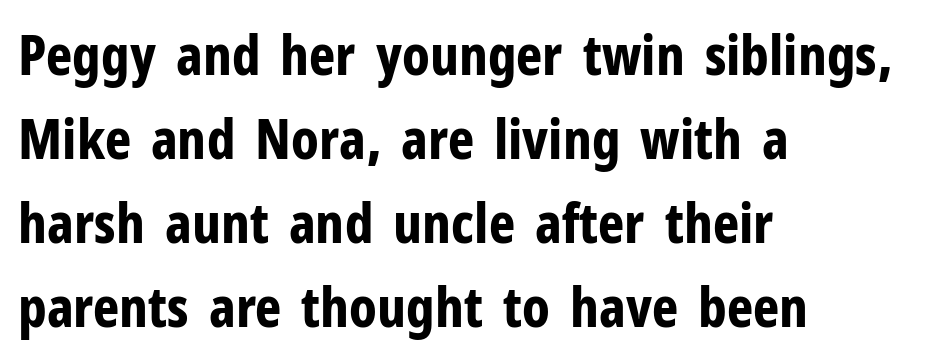
Q: Is the text bold? A: Yes.
Q: Is the text italic (slanted)? A: No, it is upright.
Q: Is the typeface a serif or a sans-serif typeface? A: Sans-serif.
Q: Is the text underlined? A: No.
Q: How is the paragraph aligned? A: Left-aligned.
Q: Is the spacing between letters normal or unusually wide? A: Normal.
Q: Is the spacing between lines tight, normal or loose? A: Normal.
Q: Width (condensed, normal, or wide)? A: Condensed.
Q: Stroke contrast? A: Low.
Q: x-height? A: Medium.
Q: Monospaced? A: No.
